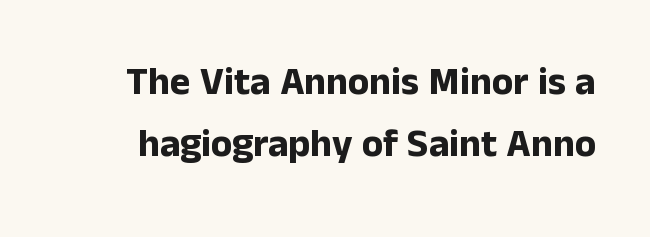
{"serif": "no", "italic": "no", "bold": "yes", "weight": "bold", "width": "normal", "stroke_contrast": "low", "x_height": "medium", "monospaced": "no", "underline": "no", "line_spacing": "normal", "line_spacing_ratio": 1.6, "letter_spacing": "normal", "letter_spacing_em": 0.0, "glyph_px": 39}
